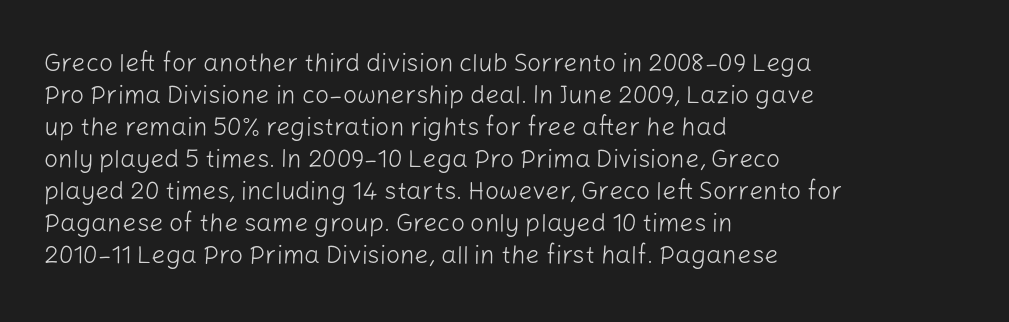
Q: Is the text bold? A: No.
Q: Is the text italic (slanted)? A: No, it is upright.
Q: Is the text underlined? A: No.
Q: How is the paragraph aligned? A: Left-aligned.
Q: Is the spacing between letters normal or unusually wide? A: Normal.
Q: Is the spacing between lines tight, normal or loose? A: Normal.
